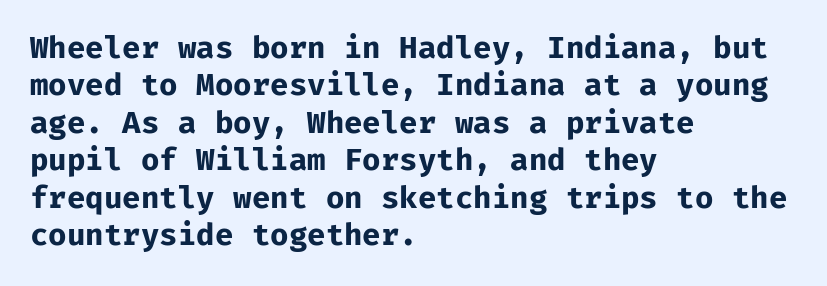
Vertical spacing — default. The space directly below the letters is spotless. This is heavy type, rendered in bold. Notice how the stems are strictly vertical — no italics here. Do the characters align in a grid? Yes, the font is monospaced. This rendering employs a face without finishing strokes, i.e., a sans-serif.
